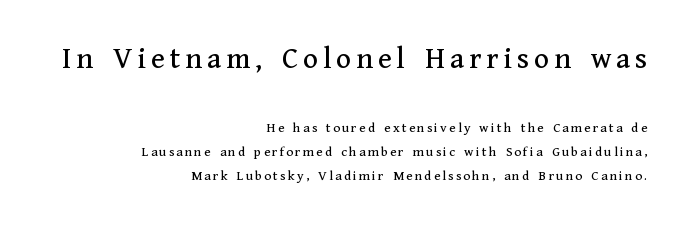
{"serif": "yes", "italic": "no", "width": "normal", "stroke_contrast": "medium", "x_height": "medium", "monospaced": "no", "underline": "no", "align": "right", "line_spacing_ratio": 1.72, "larger_block": "first", "size_ratio": 2.21, "glyph_px": 31}
